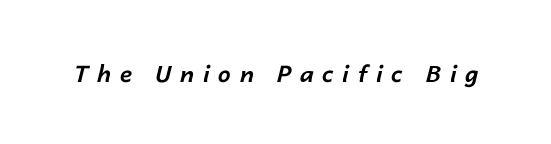
Q: Is the text bold? A: Yes.
Q: Is the text italic (slanted)? A: Yes, it leans right by about 14 degrees.
Q: Is the text underlined? A: No.
Q: Is the spacing between letters normal or unusually wide? A: Unusually wide.
